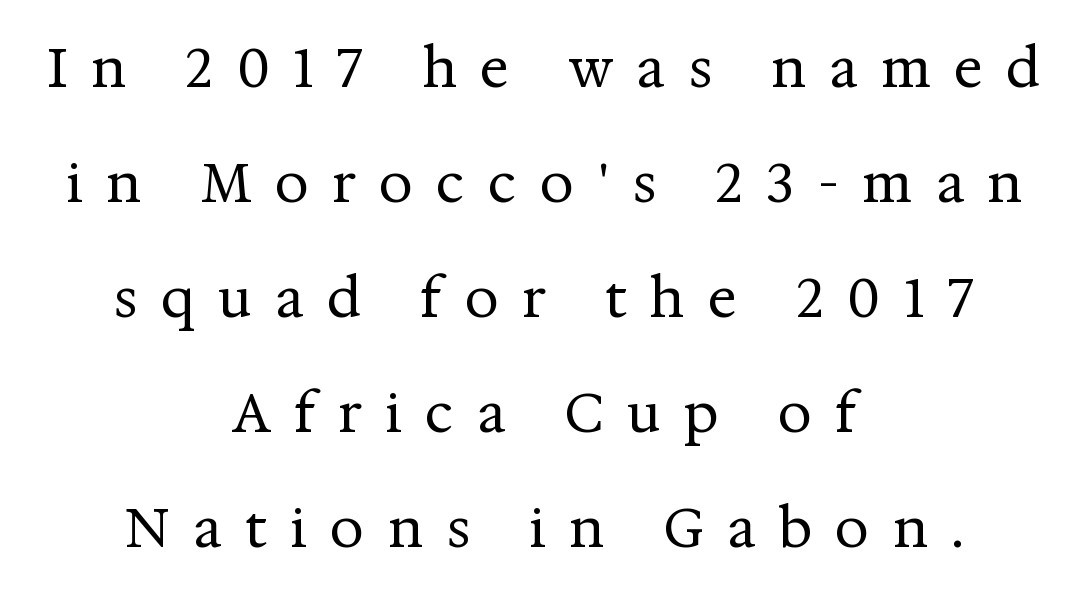
The passage shown is not underscored anywhere. Honestly, the letter spacing is so wide it's the main thing you notice. The letters carry serifs — small finishing strokes at the ends of their stems. Posture: straight, roman, zero tilt.
